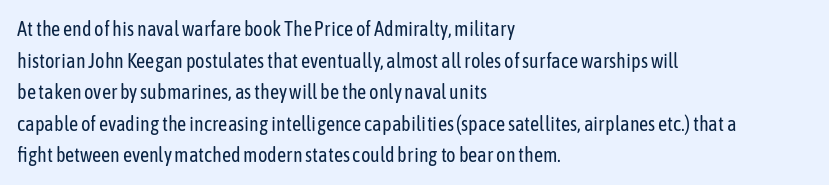
Q: Is the text bold? A: No.
Q: Is the text italic (slanted)? A: No, it is upright.
Q: Is the text underlined? A: No.
Q: How is the paragraph aligned? A: Left-aligned.
Q: Is the spacing between letters normal or unusually wide? A: Normal.
Q: Is the spacing between lines tight, normal or loose? A: Normal.
